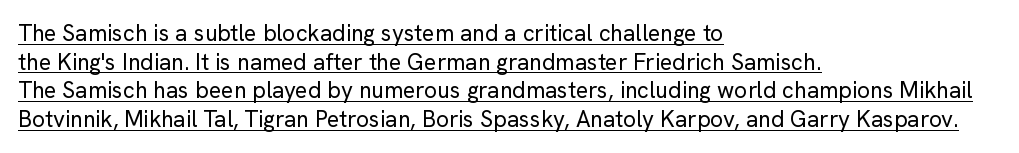
Q: Is the text bold? A: No.
Q: Is the text italic (slanted)? A: No, it is upright.
Q: Is the text underlined? A: Yes.
Q: How is the paragraph aligned? A: Left-aligned.
Q: Is the spacing between letters normal or unusually wide? A: Normal.
Q: Is the spacing between lines tight, normal or loose? A: Normal.
